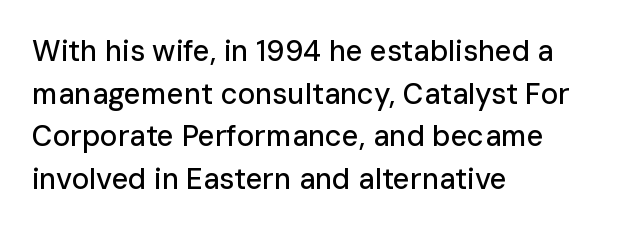
Honestly, there is no underline to notice here at all. Are there feet on the stems? There aren't — it's a sans. The lettering holds an erect, upright posture throughout. One-word summary of the alignment: left. Nothing unusual about the tracking: characters are spaced as the font intends. The space between consecutive lines is moderate.
